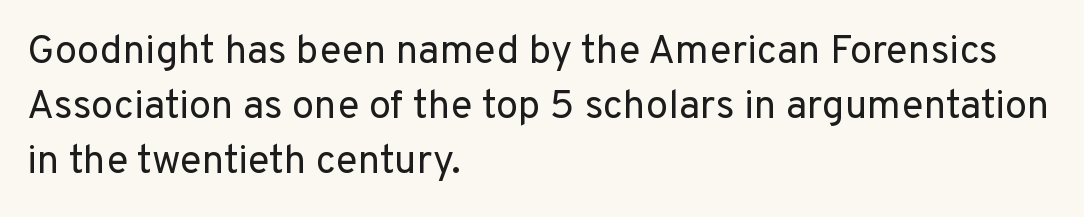
{"serif": "no", "italic": "no", "bold": "no", "weight": "regular", "width": "normal", "stroke_contrast": "low", "x_height": "medium", "monospaced": "no", "underline": "no", "align": "left", "line_spacing": "normal", "line_spacing_ratio": 1.38, "letter_spacing": "normal", "letter_spacing_em": 0.0, "glyph_px": 40}
